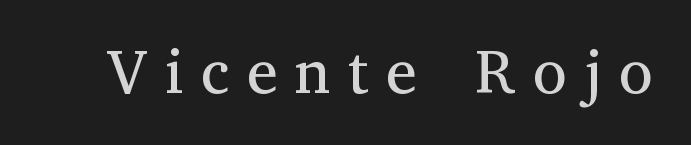
{"serif": "yes", "italic": "no", "bold": "no", "weight": "regular", "width": "normal", "stroke_contrast": "medium", "x_height": "medium", "monospaced": "no", "underline": "no", "letter_spacing": "wide", "letter_spacing_em": 0.28, "glyph_px": 62}
